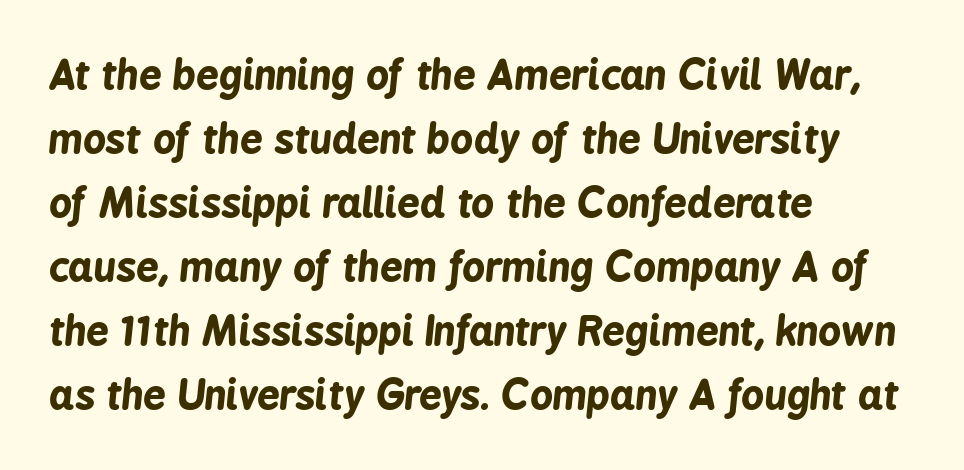
The image shows 40 px bold, condensed type, italic (leaning right); set left-aligned, normal line spacing (1.6x), normal letter spacing, not underlined; low stroke contrast and a medium x-height.
